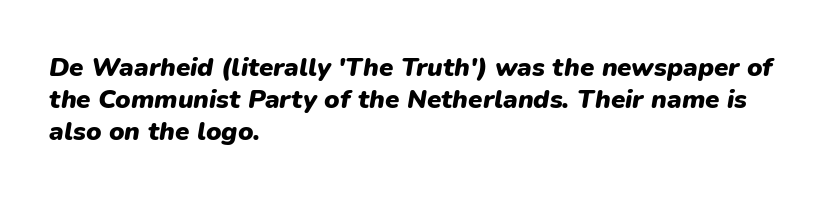
{"italic": "yes", "lean": "right", "slant_degrees": 9, "bold": "yes", "underline": "no", "align": "left", "line_spacing_ratio": 1.23, "letter_spacing": "normal", "letter_spacing_em": 0.0, "glyph_px": 26}
